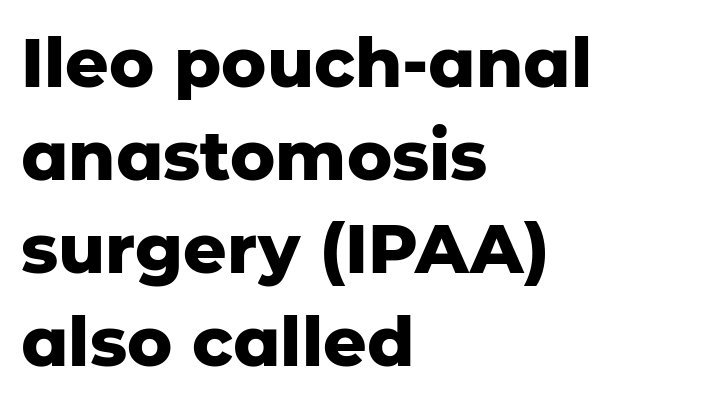
{"serif": "no", "italic": "no", "bold": "yes", "weight": "heavy", "width": "normal", "stroke_contrast": "low", "x_height": "medium", "monospaced": "no", "underline": "no", "align": "left", "line_spacing": "normal", "line_spacing_ratio": 1.37, "letter_spacing": "normal", "letter_spacing_em": 0.0, "glyph_px": 68}
